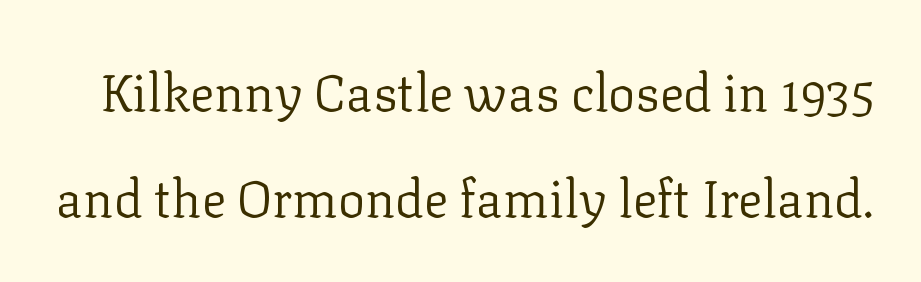
The weight tops out at a normal text grade. Compared with typical paragraphs, the rows here are farther apart. Check the space under the baseline: it is left empty. Do the characters align in a grid? No, the font is proportional.
